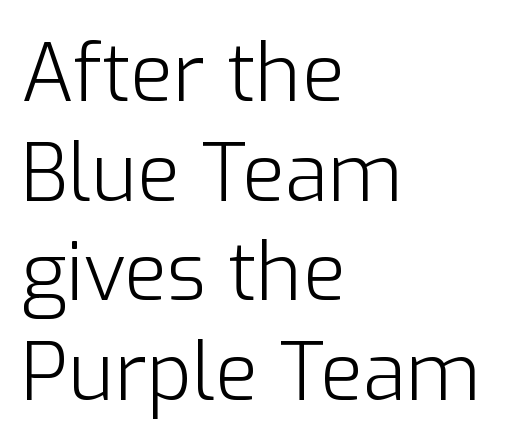
Varying glyph widths throughout — classic text-font behaviour. Students, observe: this is what conventionally led text looks like. Beneath every word, the page is bare. Nobody touched the tracking dial on this one. Posture: upright roman.
